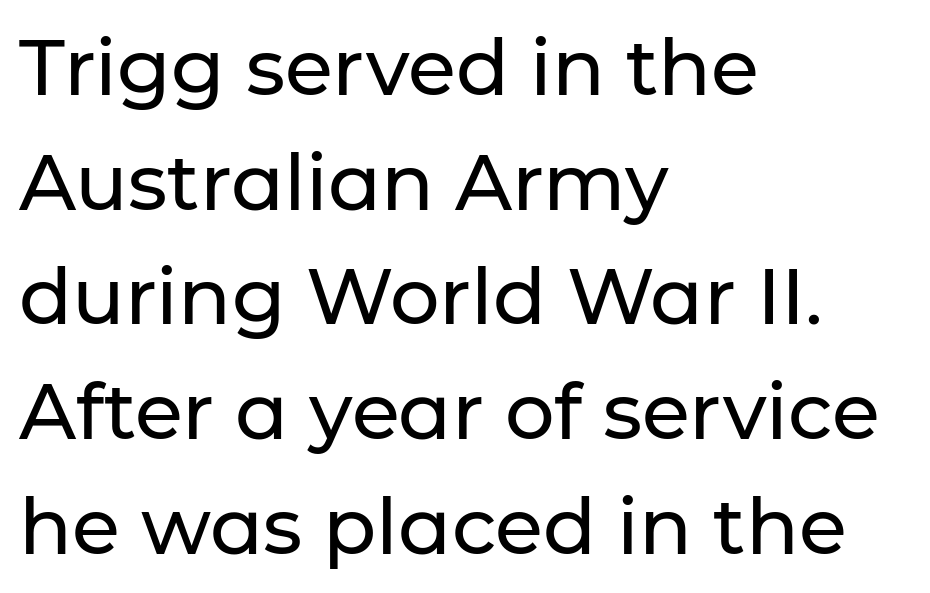
The image shows 78 px sans-serif type, upright; set left-aligned, normal line spacing (1.47x), normal letter spacing, not underlined; low stroke contrast and a medium x-height.
